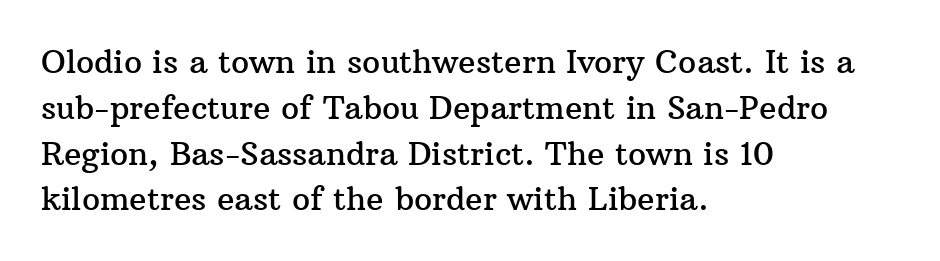
Q: Is the text italic (slanted)? A: No, it is upright.
Q: Is the typeface a serif or a sans-serif typeface? A: Serif.
Q: Is the text underlined? A: No.
Q: How is the paragraph aligned? A: Left-aligned.
Q: Is the spacing between letters normal or unusually wide? A: Normal.
Q: Is the spacing between lines tight, normal or loose? A: Normal.
Q: Width (condensed, normal, or wide)? A: Normal.
Q: Stroke contrast? A: Medium.
Q: x-height? A: Medium.
Q: Monospaced? A: No.
